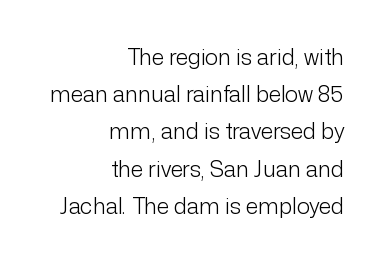
The image shows 22 px text type, upright; set right-aligned, normal line spacing (1.69x), normal letter spacing, not underlined.
